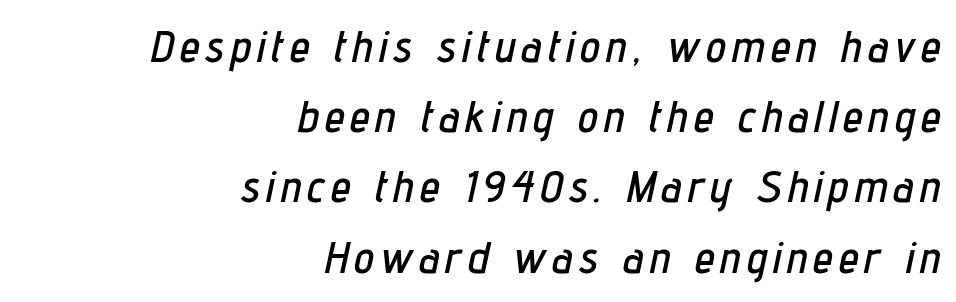
Lines of text with bare space underneath. The block of text has a typical density, with ordinary space between rows. Italic: yes, the glyphs are oblique. Does the copy run flush right? Yes — the right margin is perfectly even. Character widths vary here, with narrow letters taking less room than wide ones.
